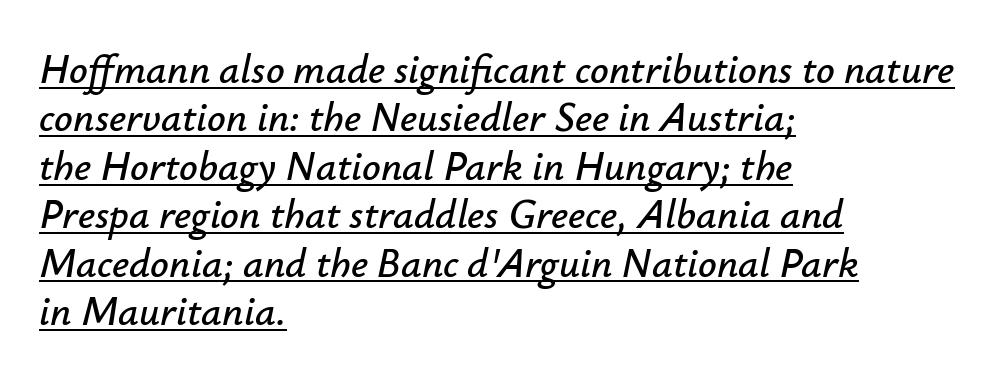
The image shows 41 px text type, italic (leaning right); set left-aligned, line spacing 1.18x, normal letter spacing, underlined; low stroke contrast and a small x-height.
